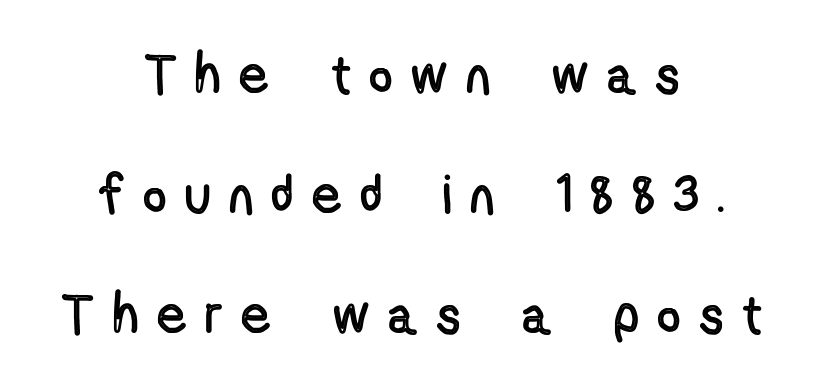
Q: Is the text italic (slanted)? A: No, it is upright.
Q: Is the text underlined? A: No.
Q: How is the paragraph aligned? A: Centered.
Q: Is the spacing between letters normal or unusually wide? A: Unusually wide.
Q: Is the spacing between lines tight, normal or loose? A: Loose.
Q: Width (condensed, normal, or wide)? A: Condensed.
Q: x-height? A: Medium.
Q: Monospaced? A: No.
